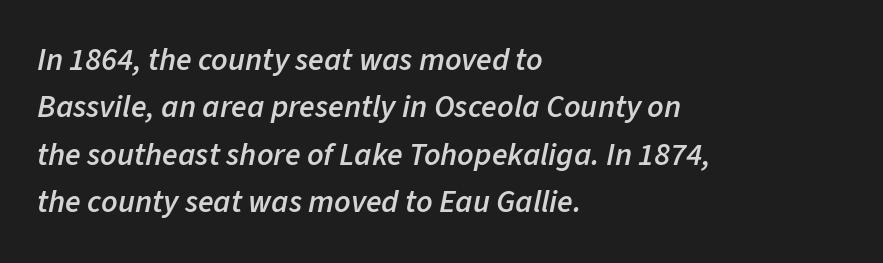
Stroke thickness is moderately raised; the sample reads as semibold. The whole block is typeset with a tilt. This sample is left-justified, so line endings fall wherever the words run out. Each new line begins a customary step beneath the previous one.
